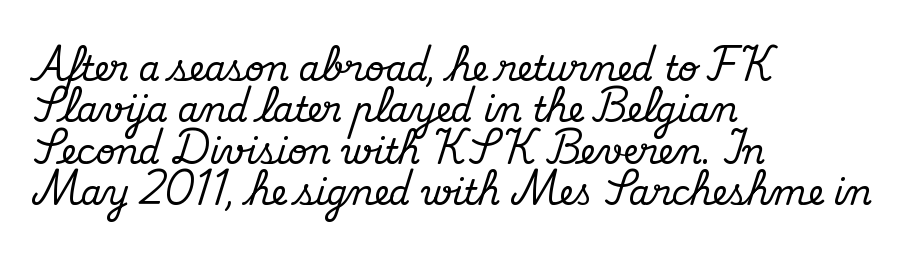
{"serif": "yes", "width": "normal", "stroke_contrast": "medium", "x_height": "small", "monospaced": "no", "underline": "no", "align": "left", "line_spacing_ratio": 1.22, "letter_spacing": "normal", "letter_spacing_em": 0.0, "glyph_px": 34}
